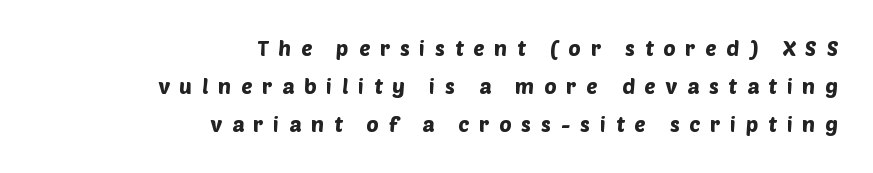
The image shows 21 px text type; set right-aligned, line spacing 1.82x, unusually wide letter spacing (+0.47 em), not underlined.
